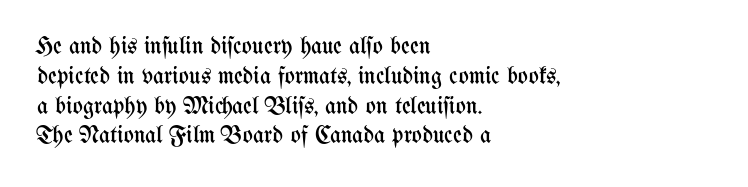
The image shows 24 px text type, upright; set left-aligned, line spacing 1.24x, normal letter spacing, not underlined.
